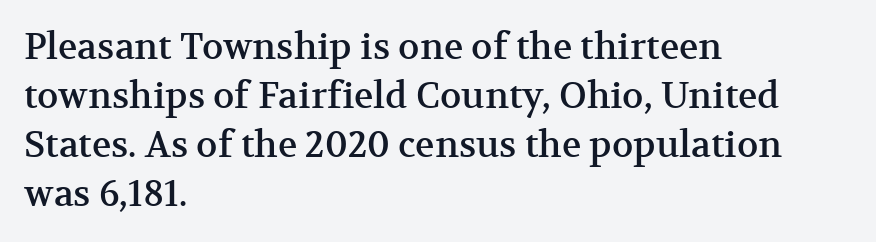
These lines are composed in type with serifs. Honestly, there is no underline to notice here at all. The lines in this sample share a left origin and differ only in where they stop. The lettering holds an erect, upright posture throughout.
